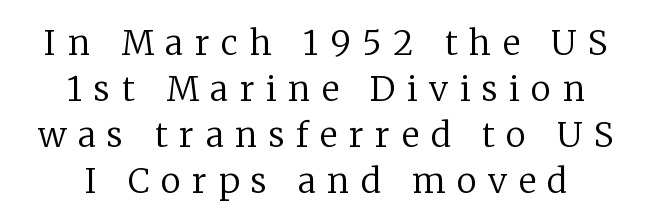
{"serif": "yes", "italic": "no", "bold": "no", "weight": "regular", "width": "normal", "stroke_contrast": "low", "x_height": "medium", "monospaced": "no", "underline": "no", "align": "center", "line_spacing": "normal", "line_spacing_ratio": 1.35, "letter_spacing": "wide", "letter_spacing_em": 0.34, "glyph_px": 34}
